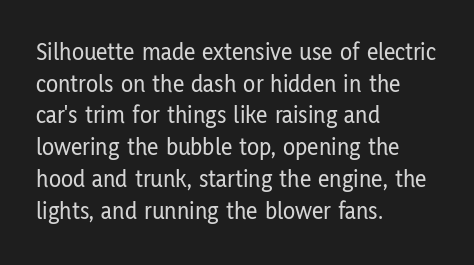
Q: Is the text italic (slanted)? A: No, it is upright.
Q: Is the text underlined? A: No.
Q: How is the paragraph aligned? A: Left-aligned.
Q: Is the spacing between letters normal or unusually wide? A: Normal.
Q: Is the spacing between lines tight, normal or loose? A: Normal.
